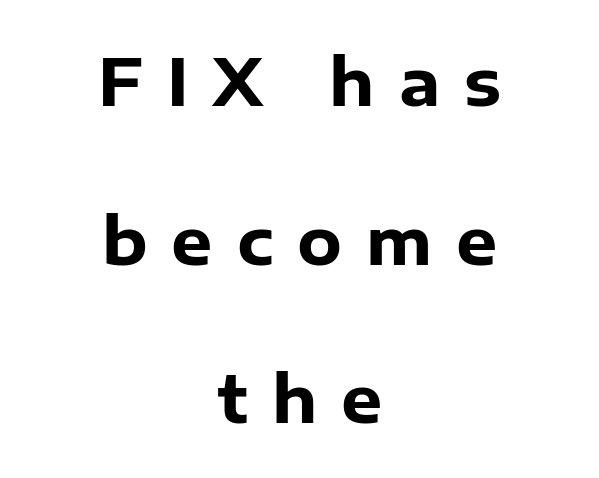
Does the type have serifs? No, each stem ends abruptly. The string is rendered with underlining switched off. This sample trades compactness for vertical openness between lines. These lines are rendered in a variable-pitch font. There is plenty of visible air inserted between adjacent glyphs. Does the weight exceed regular? Yes, all the way to bold.
